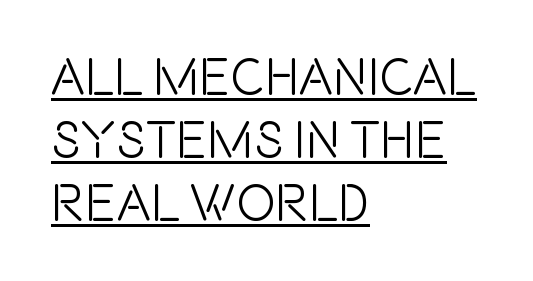
The letters sit at their default tracking, neither squeezed nor spread. The passage shown is typeset with a sans-serif family. The ragged edge is on the right, which tells us the setting is flush left. The rendering uses natural spacing where letterforms have individual widths. Like a heading marked for emphasis, these lines bear an underscore.
